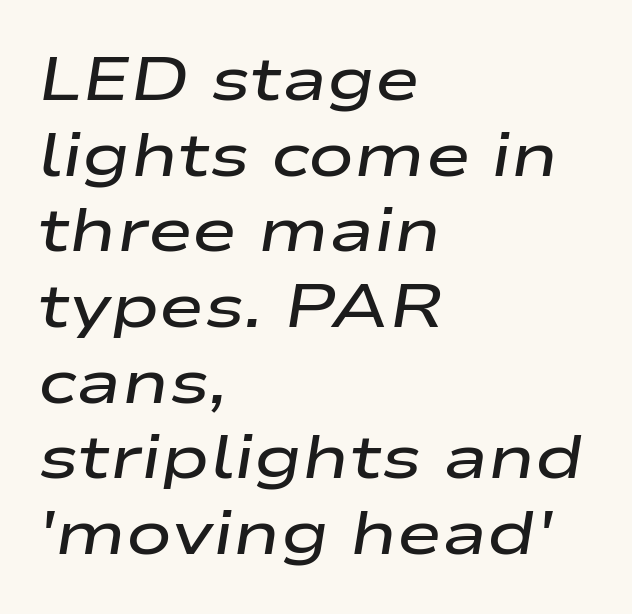
Q: Is the text bold? A: Semi-bold.
Q: Is the text italic (slanted)? A: Yes, it leans right by about 9 degrees.
Q: Is the text underlined? A: No.
Q: How is the paragraph aligned? A: Left-aligned.
Q: Is the spacing between letters normal or unusually wide? A: Normal.
Q: Width (condensed, normal, or wide)? A: Wide.
Q: Stroke contrast? A: Low.
Q: x-height? A: Medium.
Q: Monospaced? A: No.
